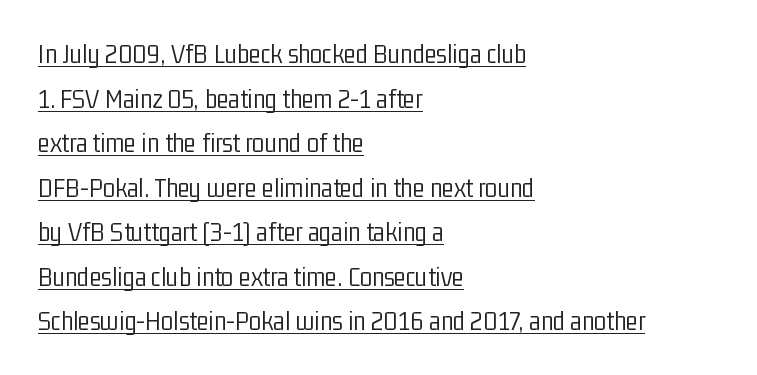
{"serif": "no", "italic": "no", "bold": "no", "weight": "light", "width": "condensed", "stroke_contrast": "low", "x_height": "medium", "monospaced": "no", "underline": "yes", "align": "left", "line_spacing": "normal", "line_spacing_ratio": 1.59, "letter_spacing": "normal", "letter_spacing_em": 0.0, "glyph_px": 28}
